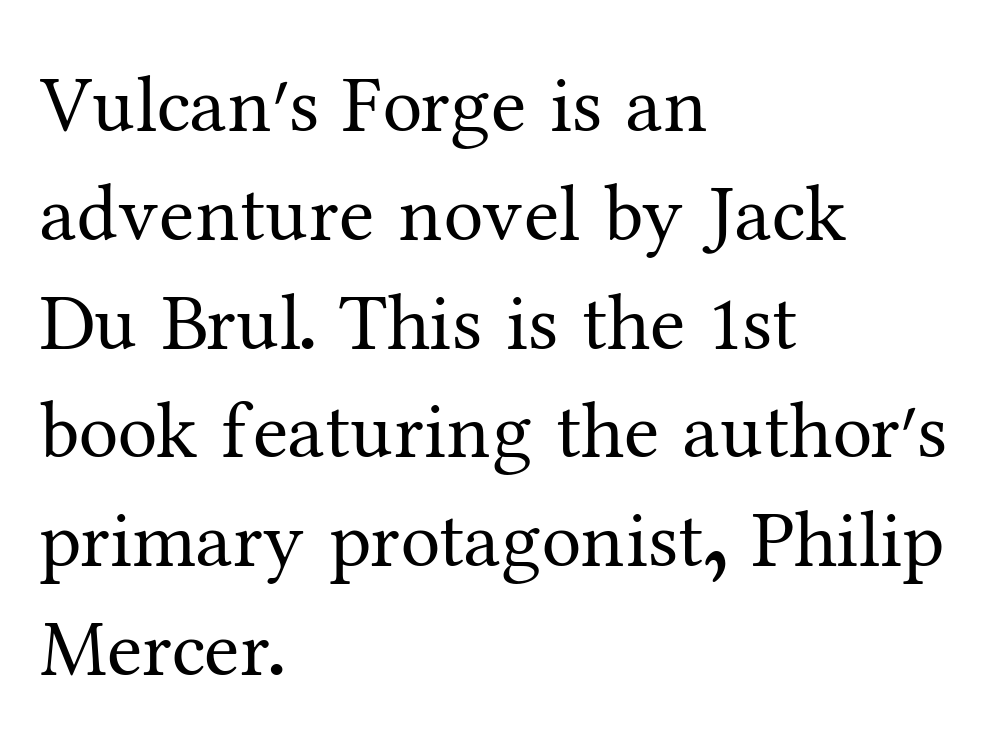
Q: Is the text bold? A: No.
Q: Is the text italic (slanted)? A: No, it is upright.
Q: Is the typeface a serif or a sans-serif typeface? A: Serif.
Q: Is the text underlined? A: No.
Q: How is the paragraph aligned? A: Left-aligned.
Q: Is the spacing between letters normal or unusually wide? A: Normal.
Q: Is the spacing between lines tight, normal or loose? A: Normal.
Q: Width (condensed, normal, or wide)? A: Normal.
Q: Stroke contrast? A: Medium.
Q: x-height? A: Medium.
Q: Monospaced? A: No.
